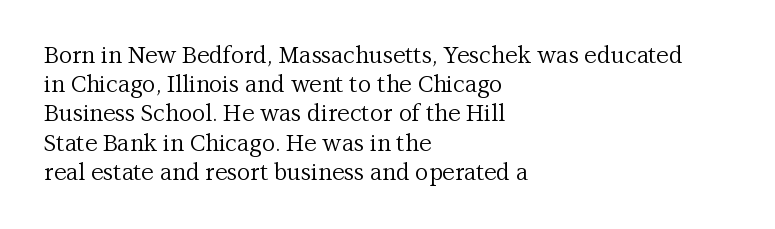
{"italic": "no", "bold": "no", "underline": "no", "align": "left", "line_spacing": "normal", "line_spacing_ratio": 1.27, "letter_spacing": "normal", "letter_spacing_em": 0.0, "glyph_px": 23}
